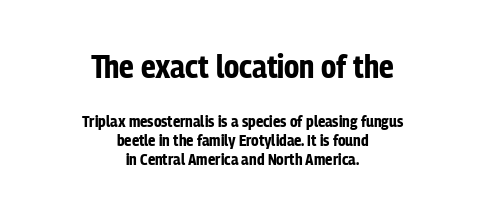
Varying glyph widths throughout — classic text-font behaviour. Descenders are the only things crossing below the line. The font is running at its bold setting. Nope, not italic — everything's standing straight. This sample uses a sans-serif face. A student would call this center alignment; a typographer would say set centered.
